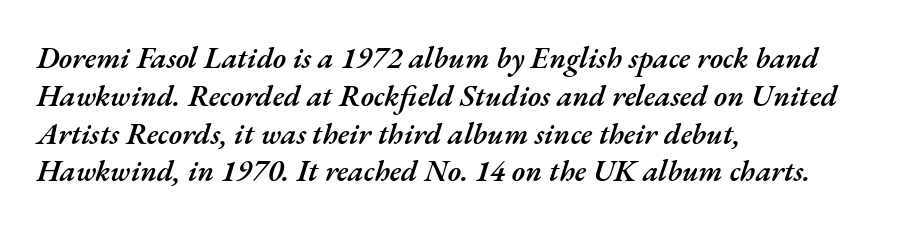
{"italic": "yes", "lean": "right", "slant_degrees": 17, "bold": "semi", "weight": "semibold", "width": "normal", "stroke_contrast": "medium", "x_height": "small", "monospaced": "no", "underline": "no", "align": "left", "line_spacing": "normal", "line_spacing_ratio": 1.26, "letter_spacing": "normal", "letter_spacing_em": 0.0, "glyph_px": 30}
